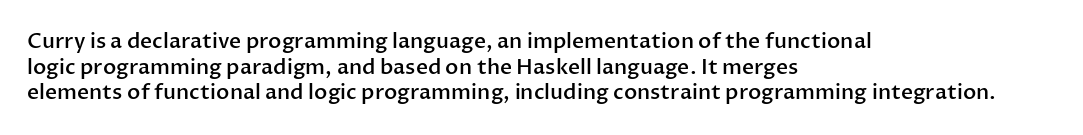
{"italic": "no", "bold": "semi", "underline": "no", "align": "left", "line_spacing_ratio": 1.22, "letter_spacing": "normal", "letter_spacing_em": 0.0, "glyph_px": 21}
